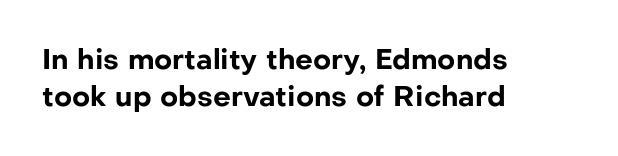
Q: Is the text bold? A: Yes.
Q: Is the text italic (slanted)? A: No, it is upright.
Q: Is the typeface a serif or a sans-serif typeface? A: Sans-serif.
Q: Is the text underlined? A: No.
Q: How is the paragraph aligned? A: Left-aligned.
Q: Is the spacing between letters normal or unusually wide? A: Normal.
Q: Is the spacing between lines tight, normal or loose? A: Normal.
Q: Width (condensed, normal, or wide)? A: Normal.
Q: Stroke contrast? A: Low.
Q: x-height? A: Medium.
Q: Monospaced? A: No.
